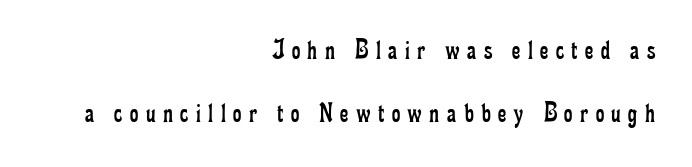
The foot of each line stays bare and open. Weight: not bold — regular or lighter. Nope, not italic — everything's standing straight. These lines are rendered in a variable-pitch font. The tracking jumps out immediately: characters are airy and widely separated. These lines are composed in type with serifs.
